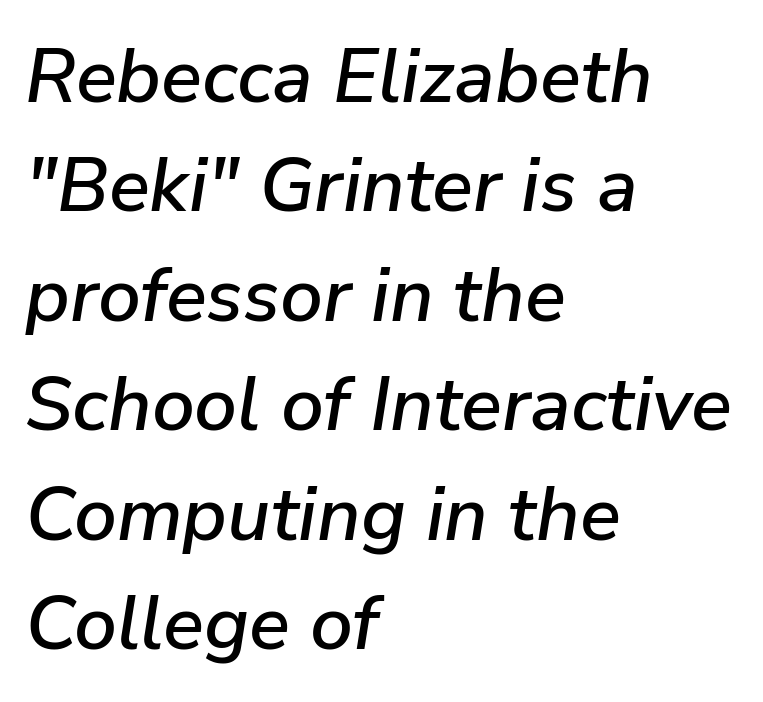
In terms of letterspacing, this is plain default setting. These lines are rendered in a variable-pitch font. Leading matches the norm, producing a regular column. The whole block is typeset with a tilt.
